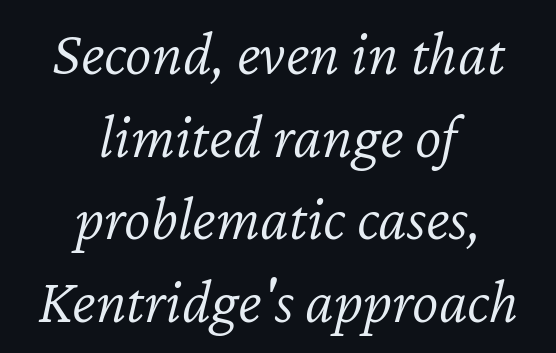
{"italic": "yes", "lean": "right", "slant_degrees": 12, "bold": "no", "weight": "light", "width": "normal", "stroke_contrast": "low", "x_height": "medium", "monospaced": "no", "underline": "no", "align": "center", "line_spacing": "normal", "line_spacing_ratio": 1.31, "letter_spacing": "normal", "letter_spacing_em": 0.0, "glyph_px": 63}
